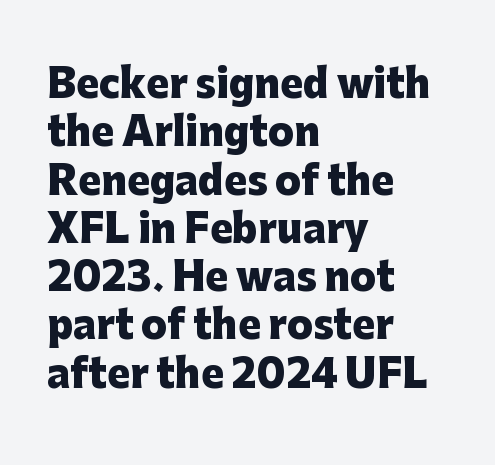
{"serif": "no", "italic": "no", "bold": "yes", "weight": "heavy", "width": "normal", "stroke_contrast": "low", "x_height": "medium", "monospaced": "no", "underline": "no", "align": "left", "line_spacing": "normal", "line_spacing_ratio": 1.27, "letter_spacing": "normal", "letter_spacing_em": 0.0, "glyph_px": 38}
